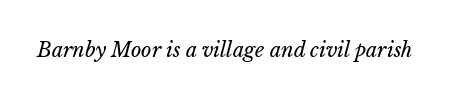
{"bold": "no", "underline": "no", "letter_spacing": "normal", "letter_spacing_em": 0.0, "glyph_px": 20}
